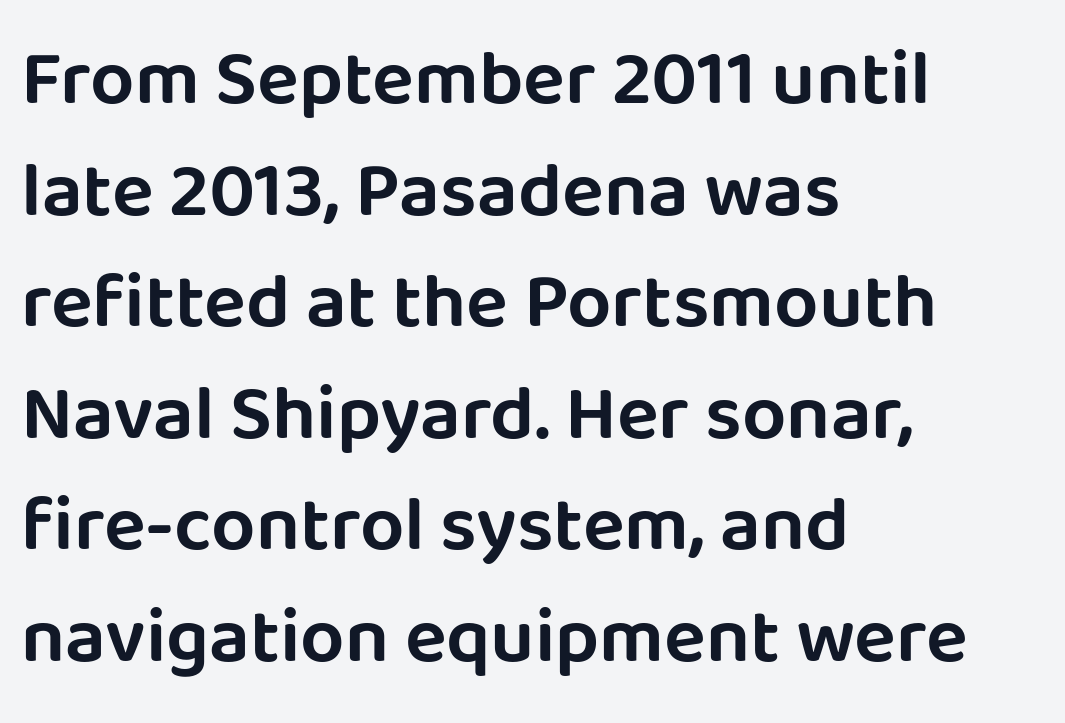
{"serif": "no", "italic": "no", "width": "normal", "stroke_contrast": "low", "x_height": "large", "monospaced": "no", "underline": "no", "align": "left", "line_spacing": "normal", "line_spacing_ratio": 1.43, "letter_spacing": "normal", "letter_spacing_em": 0.0, "glyph_px": 78}
